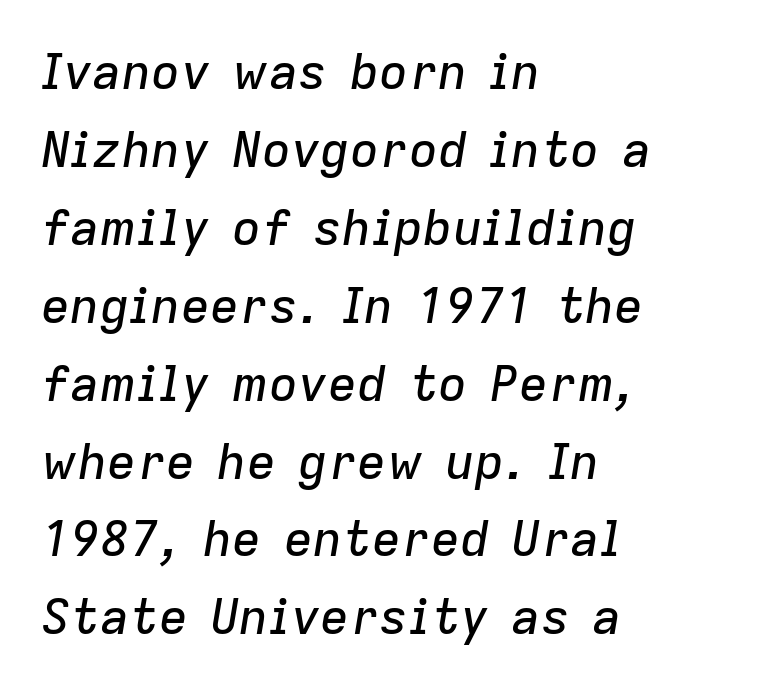
The image shows 49 px text type, italic (leaning right); set left-aligned, normal line spacing (1.59x), normal letter spacing, not underlined; low stroke contrast and a medium x-height.
